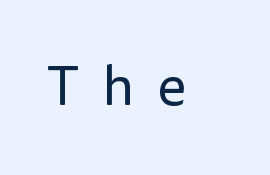
Q: Is the text bold? A: No.
Q: Is the text italic (slanted)? A: No, it is upright.
Q: Is the typeface a serif or a sans-serif typeface? A: Sans-serif.
Q: Is the text underlined? A: No.
Q: Is the spacing between letters normal or unusually wide? A: Unusually wide.
Q: Width (condensed, normal, or wide)? A: Normal.
Q: Stroke contrast? A: Low.
Q: x-height? A: Medium.
Q: Monospaced? A: No.
